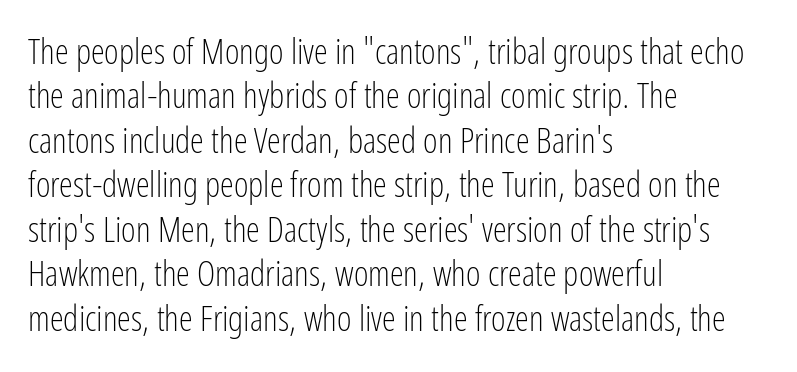
The image shows 35 px light, condensed sans-serif type, upright; set left-aligned, normal line spacing (1.27x), normal letter spacing, not underlined; low stroke contrast and a medium x-height.
